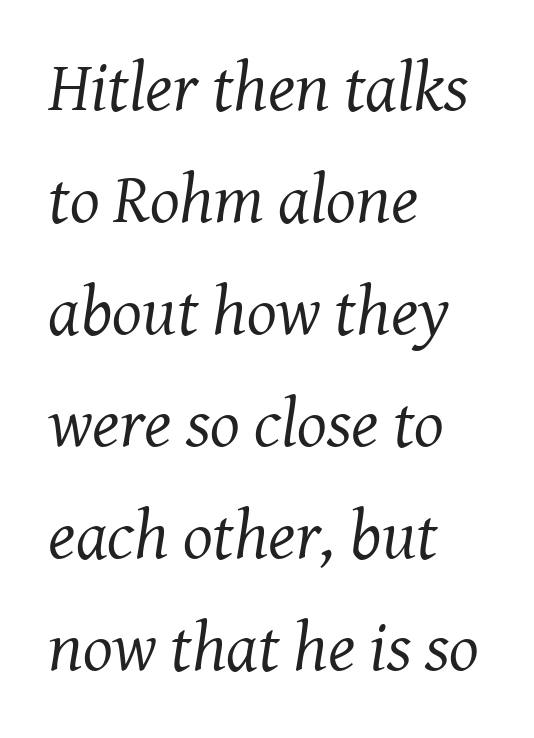
Each row of text sits above clean, open space. Alignment: flush left. The letterforms sit shoulder to shoulder at normal distance. If you measured baseline to baseline, you'd find a middling distance. No chunkiness to these letters — they're not bold.
